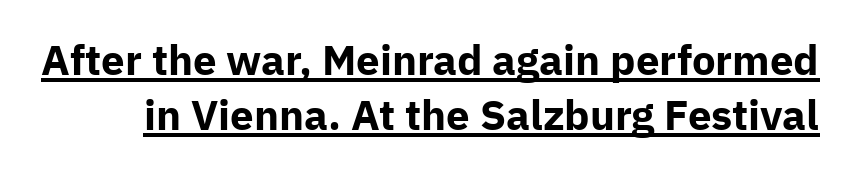
{"serif": "no", "italic": "no", "bold": "yes", "weight": "bold", "width": "normal", "stroke_contrast": "low", "x_height": "medium", "monospaced": "no", "underline": "yes", "line_spacing": "normal", "line_spacing_ratio": 1.32, "letter_spacing": "normal", "letter_spacing_em": 0.0, "glyph_px": 42}
